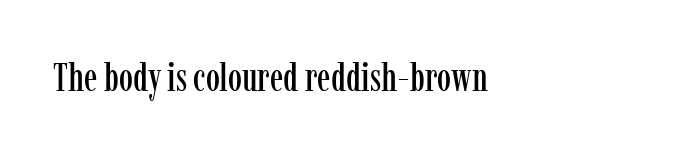
{"serif": "yes", "italic": "no", "width": "condensed", "stroke_contrast": "low", "x_height": "medium", "monospaced": "no", "underline": "no", "align": "left", "letter_spacing": "normal", "letter_spacing_em": 0.0, "glyph_px": 40}
